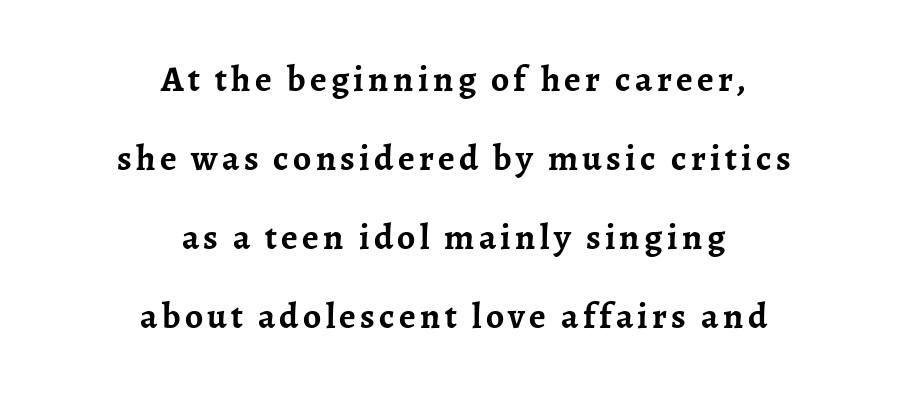
{"serif": "yes", "italic": "no", "bold": "yes", "weight": "semibold", "width": "normal", "stroke_contrast": "low", "x_height": "medium", "monospaced": "no", "underline": "no", "align": "center", "line_spacing": "loose", "line_spacing_ratio": 2.19, "glyph_px": 36}
